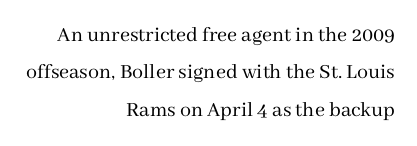
Q: Is the text bold? A: No.
Q: Is the text italic (slanted)? A: No, it is upright.
Q: Is the text underlined? A: No.
Q: How is the paragraph aligned? A: Right-aligned.
Q: Is the spacing between letters normal or unusually wide? A: Normal.
Q: Is the spacing between lines tight, normal or loose? A: Normal.
